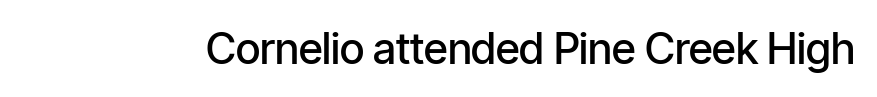
{"serif": "no", "italic": "no", "bold": "semi", "weight": "semibold", "width": "condensed", "stroke_contrast": "low", "x_height": "medium", "monospaced": "no", "underline": "no", "letter_spacing": "normal", "letter_spacing_em": 0.0, "glyph_px": 43}
